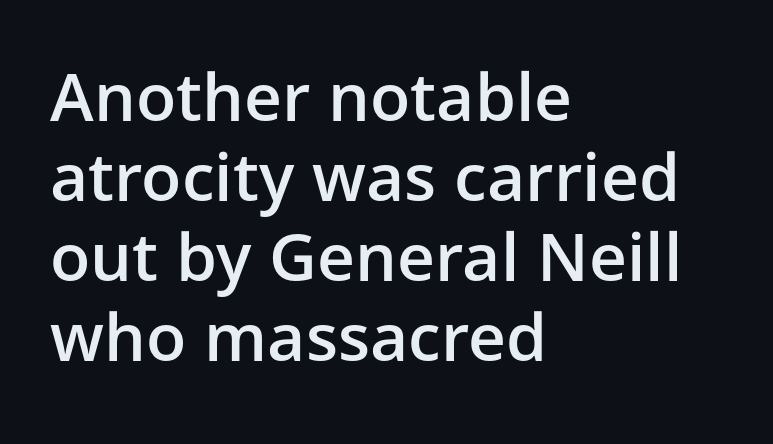
The face used here is a semibold: visibly heavier than regular, lighter than bold. Left-aligned paragraph, ragged on the right. This sample uses an upright cut, with every glyph sitting square on the baseline. The letters carry no serifs — their stems end cleanly without finishing strokes. Letters rest on an invisible, unmarked baseline.
